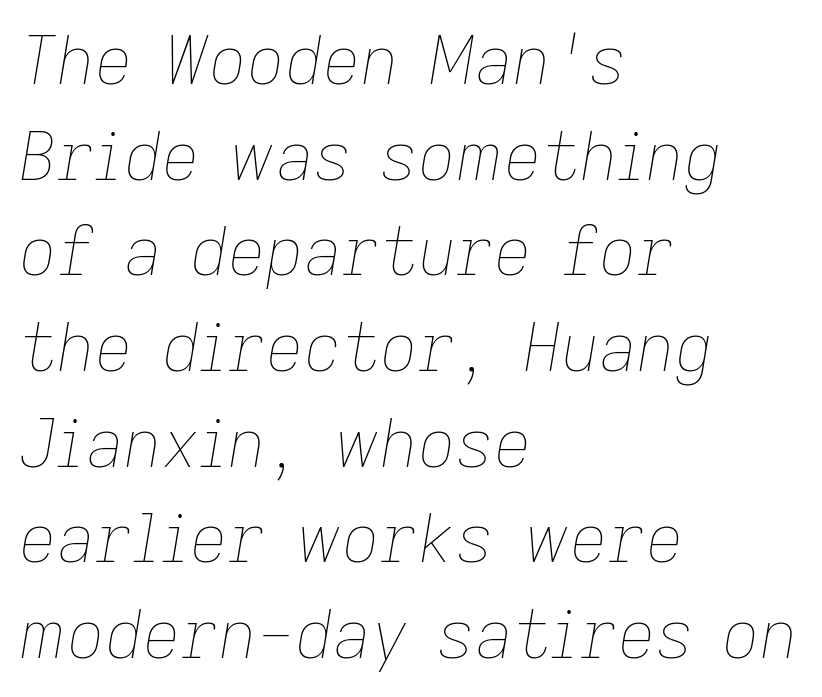
Q: Is the text bold? A: No.
Q: Is the text italic (slanted)? A: Yes, it leans right by about 9 degrees.
Q: Is the text underlined? A: No.
Q: How is the paragraph aligned? A: Left-aligned.
Q: Is the spacing between letters normal or unusually wide? A: Normal.
Q: Is the spacing between lines tight, normal or loose? A: Normal.
Q: Width (condensed, normal, or wide)? A: Normal.
Q: Stroke contrast? A: Low.
Q: x-height? A: Medium.
Q: Monospaced? A: No.
